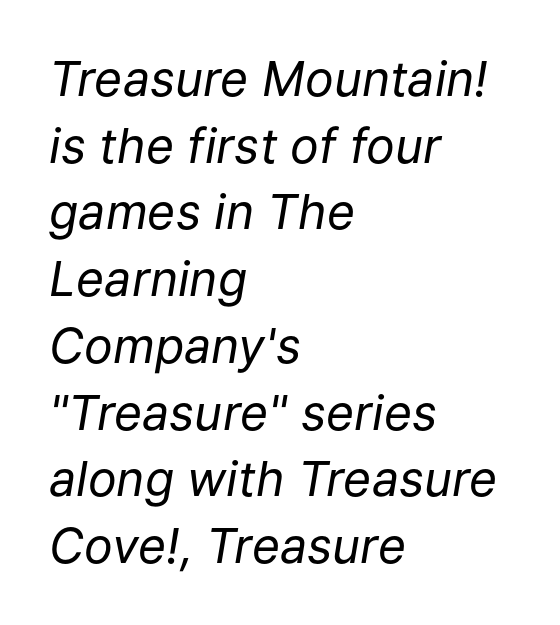
Q: Is the text bold? A: No.
Q: Is the text italic (slanted)? A: Yes, it leans right by about 9 degrees.
Q: Is the text underlined? A: No.
Q: How is the paragraph aligned? A: Left-aligned.
Q: Is the spacing between letters normal or unusually wide? A: Normal.
Q: Is the spacing between lines tight, normal or loose? A: Normal.
Q: Width (condensed, normal, or wide)? A: Normal.
Q: Stroke contrast? A: Low.
Q: x-height? A: Medium.
Q: Monospaced? A: No.
